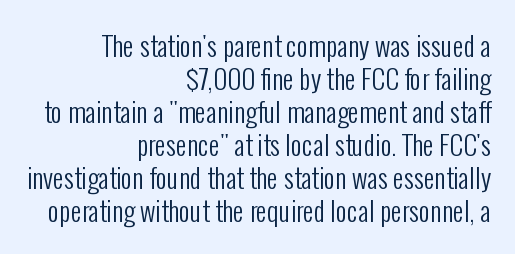
{"italic": "no", "bold": "no", "underline": "no", "align": "right", "line_spacing_ratio": 1.22, "letter_spacing": "normal", "letter_spacing_em": 0.0, "glyph_px": 27}
